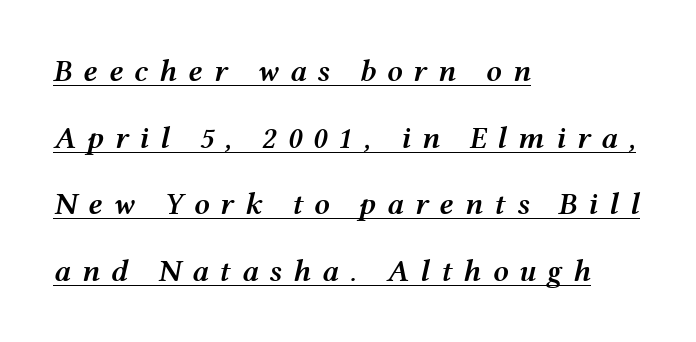
Successive baselines arrive slowly, with a big drop between each. Notice the strokes are somewhat thickened but not fully heavy: this is a semibold. The rendering anchors every line to the left-hand side. You can tell it's italic because the verticals aren't actually vertical. These lines are rendered in a variable-pitch font.
